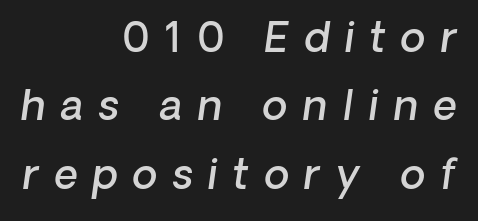
The image shows 41 px semibold type, italic (leaning right); set right-aligned, normal line spacing (1.67x), unusually wide letter spacing (+0.37 em), not underlined; low stroke contrast and a medium x-height.
